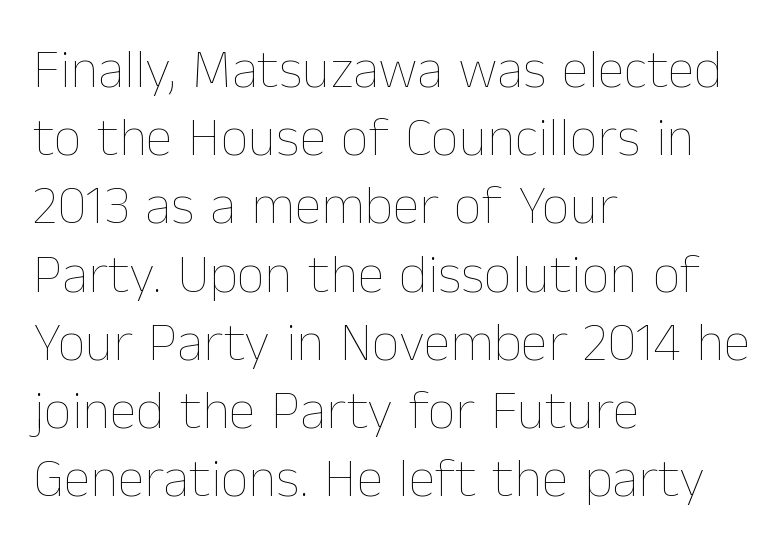
{"italic": "no", "bold": "no", "weight": "thin", "width": "normal", "stroke_contrast": "low", "x_height": "medium", "monospaced": "no", "underline": "no", "align": "left", "line_spacing_ratio": 1.24, "letter_spacing": "normal", "letter_spacing_em": 0.0, "glyph_px": 55}
